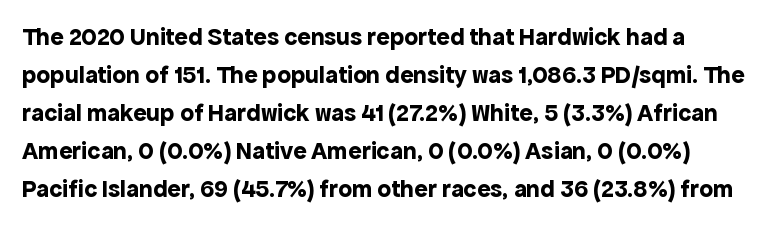
The image shows 25 px bold type, upright; set normal line spacing (1.52x), normal letter spacing, not underlined.
